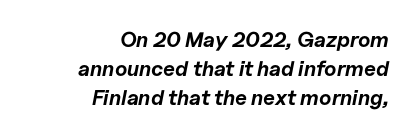
Q: Is the text bold? A: Yes.
Q: Is the text italic (slanted)? A: Yes, it leans right by about 11 degrees.
Q: Is the text underlined? A: No.
Q: How is the paragraph aligned? A: Right-aligned.
Q: Is the spacing between letters normal or unusually wide? A: Normal.
Q: Is the spacing between lines tight, normal or loose? A: Normal.
